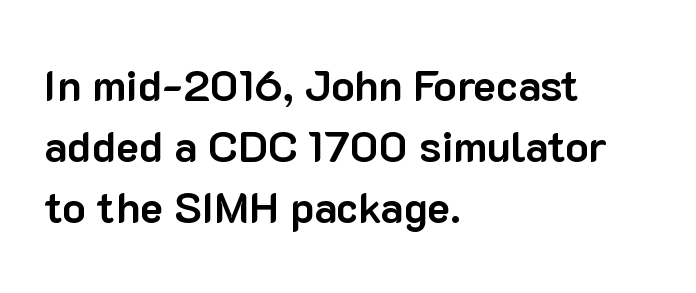
Q: Is the text bold? A: Yes.
Q: Is the text italic (slanted)? A: No, it is upright.
Q: Is the typeface a serif or a sans-serif typeface? A: Sans-serif.
Q: Is the text underlined? A: No.
Q: How is the paragraph aligned? A: Left-aligned.
Q: Is the spacing between letters normal or unusually wide? A: Normal.
Q: Is the spacing between lines tight, normal or loose? A: Normal.
Q: Width (condensed, normal, or wide)? A: Normal.
Q: Stroke contrast? A: Low.
Q: x-height? A: Medium.
Q: Monospaced? A: No.
